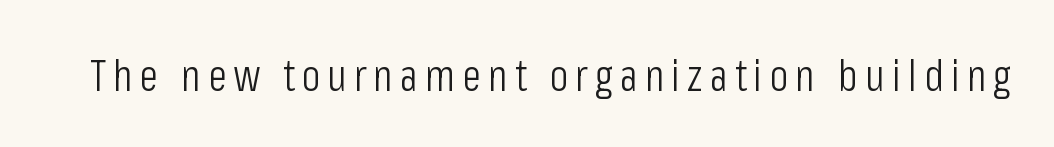
Letters rest on an invisible, unmarked baseline. Grotesque or geometric, the face here clearly has no serifs. Do the characters align in a grid? No, the font is proportional. Do the letters lean? They stand straight.
